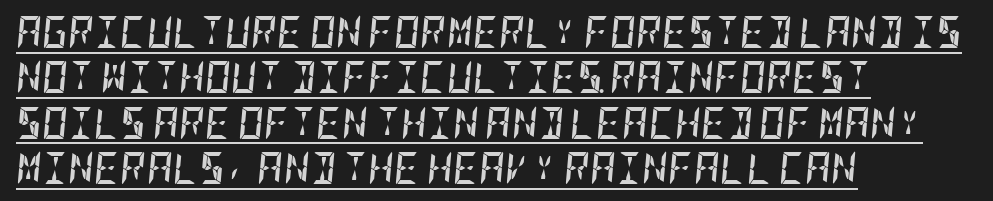
The image shows 32 px semibold, condensed type, italic (leaning right); set left-aligned, normal line spacing (1.42x), normal letter spacing, underlined; low stroke contrast and a large x-height.
